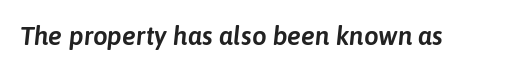
Honestly, the letter spacing is just normal — you wouldn't notice it. The zone under the glyphs is completely vacant. If you drew a line through each stem, it would be angled.
